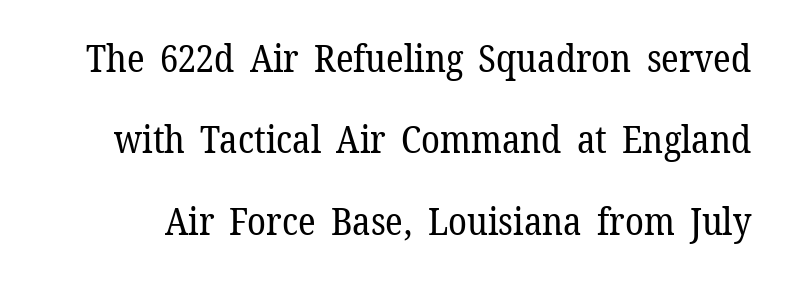
The image shows 38 px regular-weight serif type, upright; set loose line spacing (2.14x), normal letter spacing, not underlined; low stroke contrast and a medium x-height.
